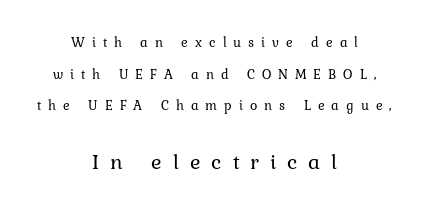
Type size steps up from the first block to the second. In terms of leading, this rendering errs on the spacious side. This is roman type, the default non-slanted kind. The passage is arranged like a title page — every line centered. Descenders are the only things crossing below the line.
